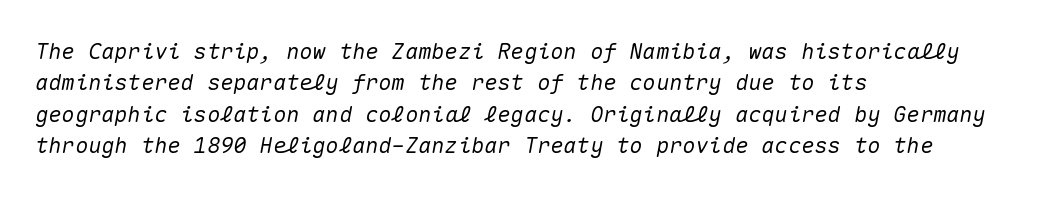
The image shows 22 px text type, italic (leaning right); set left-aligned, normal line spacing (1.43x), normal letter spacing, not underlined.
